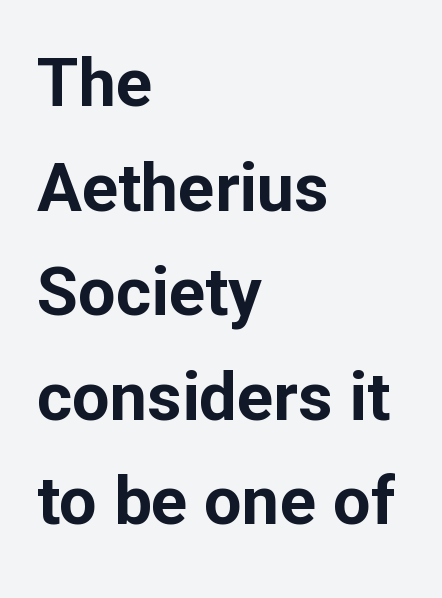
The image shows 67 px bold sans-serif type, upright; set left-aligned, normal line spacing (1.56x), normal letter spacing, not underlined; low stroke contrast and a medium x-height.
